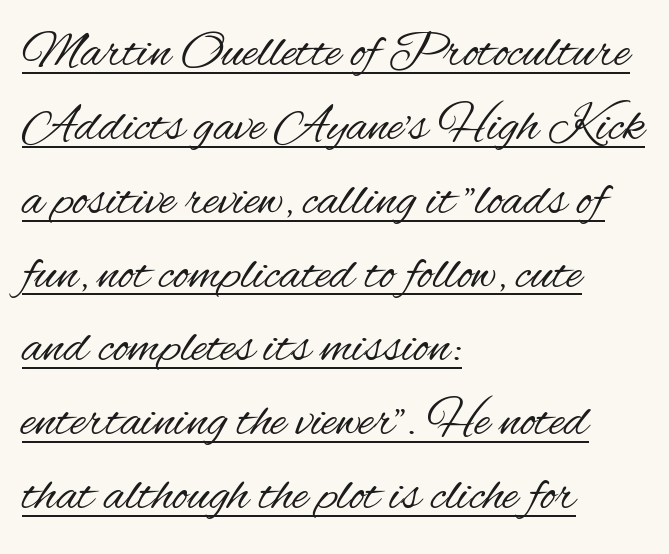
Q: Is the text bold? A: No.
Q: Is the text italic (slanted)? A: Yes.
Q: Is the typeface a serif or a sans-serif typeface? A: Sans-serif.
Q: Is the text underlined? A: Yes.
Q: How is the paragraph aligned? A: Left-aligned.
Q: Is the spacing between letters normal or unusually wide? A: Normal.
Q: Is the spacing between lines tight, normal or loose? A: Normal.
Q: Width (condensed, normal, or wide)? A: Condensed.
Q: Stroke contrast? A: Medium.
Q: x-height? A: Small.
Q: Monospaced? A: No.
